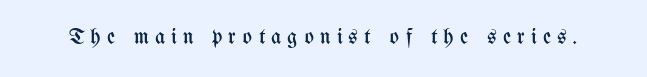
Short note: letters widely spaced. Does the lettering tilt? It doesn't — this is upright. The words here are not underlined. Weight: not bold — regular or lighter.
